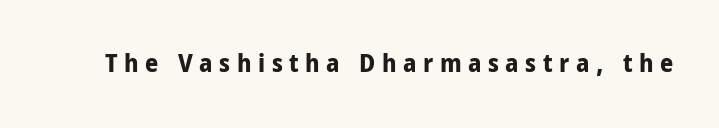
There is plenty of visible air inserted between adjacent glyphs. No word sits above an underline. The type sits square on the baseline with zero lean. The characters look thick and weighty, a clear bold.
